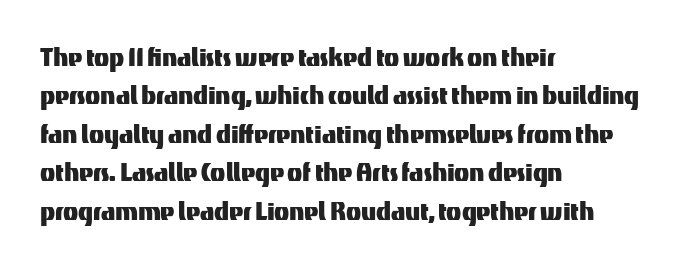
{"serif": "no", "italic": "no", "width": "normal", "stroke_contrast": "medium", "x_height": "medium", "monospaced": "no", "underline": "no", "align": "left", "line_spacing_ratio": 1.24, "letter_spacing": "normal", "letter_spacing_em": 0.0, "glyph_px": 31}
